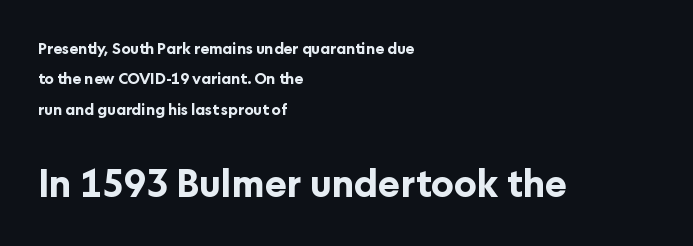
{"serif": "no", "italic": "no", "bold": "yes", "weight": "bold", "width": "normal", "stroke_contrast": "low", "x_height": "medium", "monospaced": "no", "underline": "no", "align": "left", "line_spacing": "loose", "line_spacing_ratio": 2.02, "letter_spacing": "normal", "letter_spacing_em": 0.0, "larger_block": "second", "size_ratio": 2.47, "glyph_px": 37}
